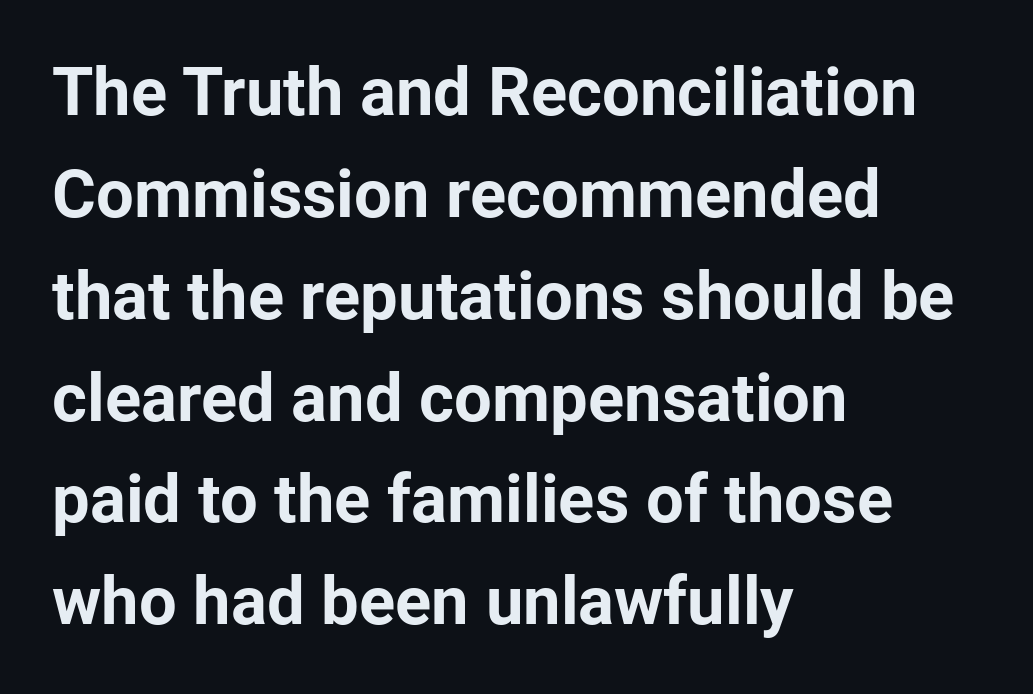
Q: Is the text bold? A: Yes.
Q: Is the text italic (slanted)? A: No, it is upright.
Q: Is the typeface a serif or a sans-serif typeface? A: Sans-serif.
Q: Is the text underlined? A: No.
Q: How is the paragraph aligned? A: Left-aligned.
Q: Is the spacing between letters normal or unusually wide? A: Normal.
Q: Is the spacing between lines tight, normal or loose? A: Normal.
Q: Width (condensed, normal, or wide)? A: Normal.
Q: Stroke contrast? A: Low.
Q: x-height? A: Medium.
Q: Monospaced? A: No.
